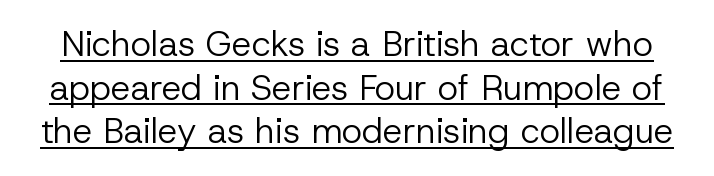
{"serif": "no", "italic": "no", "bold": "no", "weight": "regular", "width": "normal", "stroke_contrast": "low", "x_height": "medium", "monospaced": "no", "underline": "yes", "line_spacing": "normal", "line_spacing_ratio": 1.25, "letter_spacing": "normal", "letter_spacing_em": 0.0, "glyph_px": 35}
